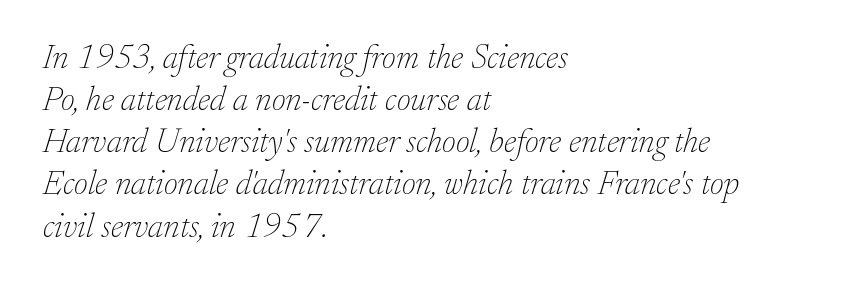
Q: Is the text bold? A: No.
Q: Is the text italic (slanted)? A: Yes, it leans right by about 17 degrees.
Q: Is the typeface a serif or a sans-serif typeface? A: Serif.
Q: Is the text underlined? A: No.
Q: How is the paragraph aligned? A: Left-aligned.
Q: Is the spacing between letters normal or unusually wide? A: Normal.
Q: Width (condensed, normal, or wide)? A: Normal.
Q: Stroke contrast? A: Low.
Q: x-height? A: Small.
Q: Monospaced? A: No.
